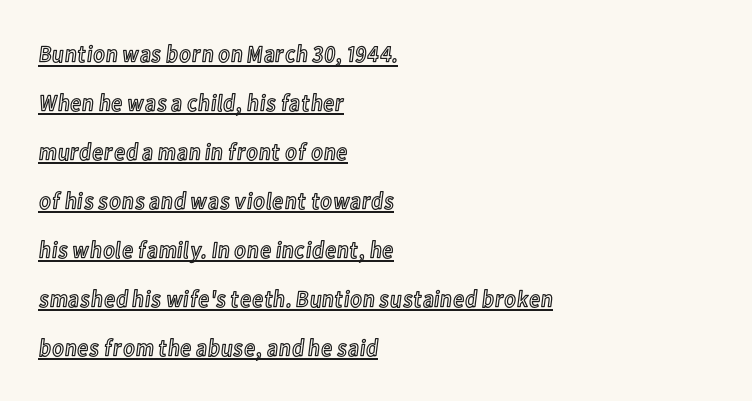
Interline gaps are noticeably wide in this sample. This sample is left-justified, so line endings fall wherever the words run out. Observe the ordinary spacing: letters are neighbours, not strangers. Underlining? Definitely there.
